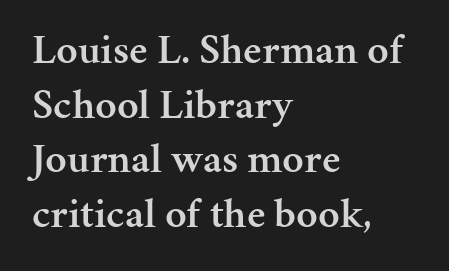
Interline gaps are of average width in this sample. Character widths vary here, with narrow letters taking less room than wide ones. Compared with a centered layout, this one pins lines to the left instead. Default kerning and tracking; the words read as compact shapes. Rendered with straight, roman letterforms.
